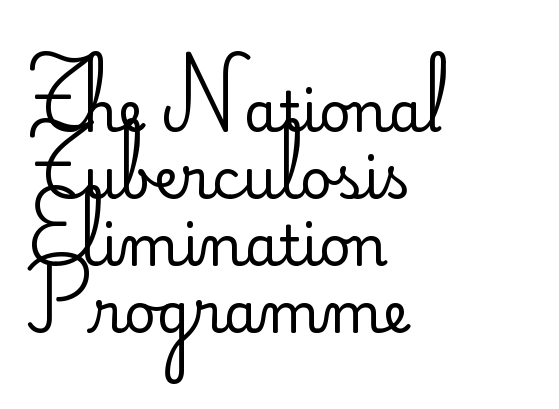
The image shows 55 px regular-weight sans-serif type, upright; set left-aligned, line spacing 1.22x, normal letter spacing, not underlined; low stroke contrast and a small x-height.
